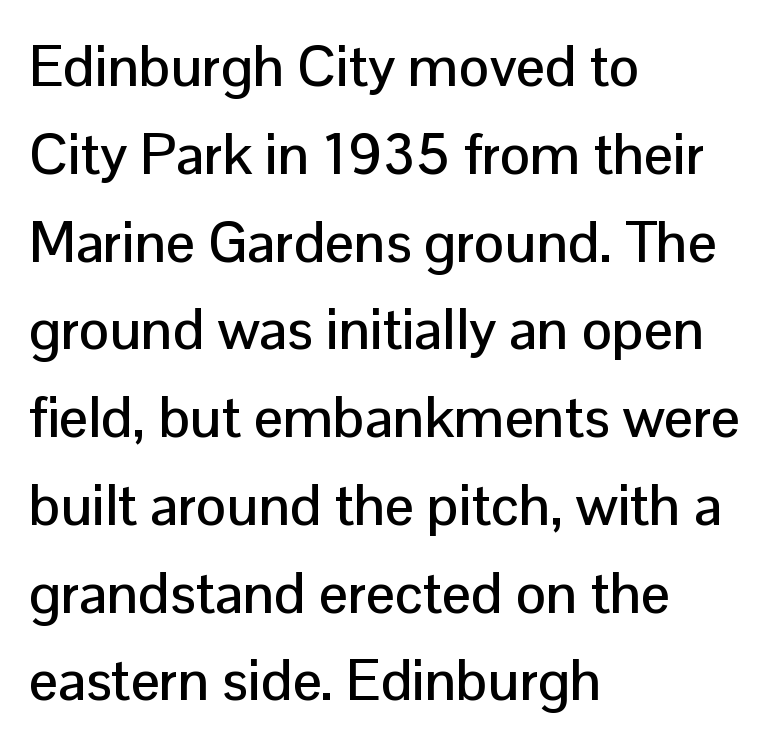
Q: Is the text italic (slanted)? A: No, it is upright.
Q: Is the typeface a serif or a sans-serif typeface? A: Sans-serif.
Q: Is the text underlined? A: No.
Q: How is the paragraph aligned? A: Left-aligned.
Q: Is the spacing between letters normal or unusually wide? A: Normal.
Q: Is the spacing between lines tight, normal or loose? A: Normal.
Q: Width (condensed, normal, or wide)? A: Normal.
Q: Stroke contrast? A: Low.
Q: x-height? A: Medium.
Q: Monospaced? A: No.
